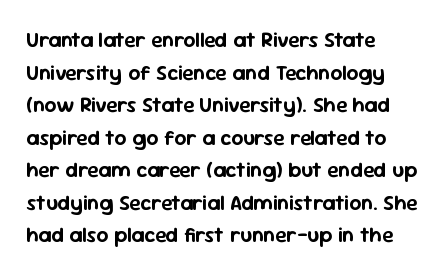
{"italic": "no", "underline": "no", "align": "left", "line_spacing": "normal", "line_spacing_ratio": 1.55, "letter_spacing": "normal", "letter_spacing_em": 0.0, "glyph_px": 21}
